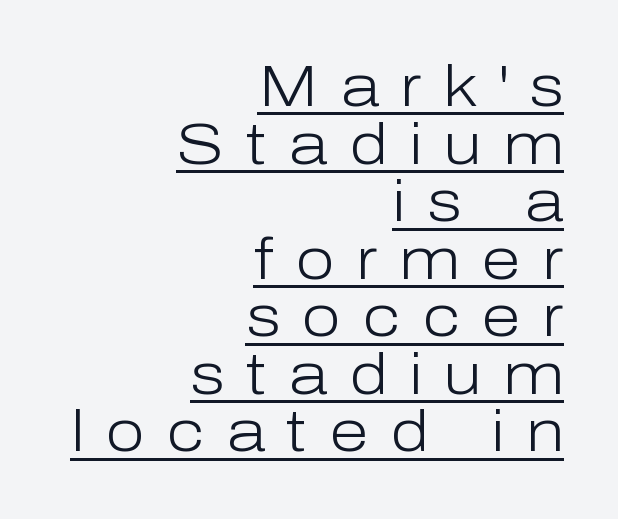
The image shows 57 px light sans-serif type, upright; set right-aligned, tight line spacing (1.01x), unusually wide letter spacing (+0.38 em), underlined; low stroke contrast and a medium x-height.
